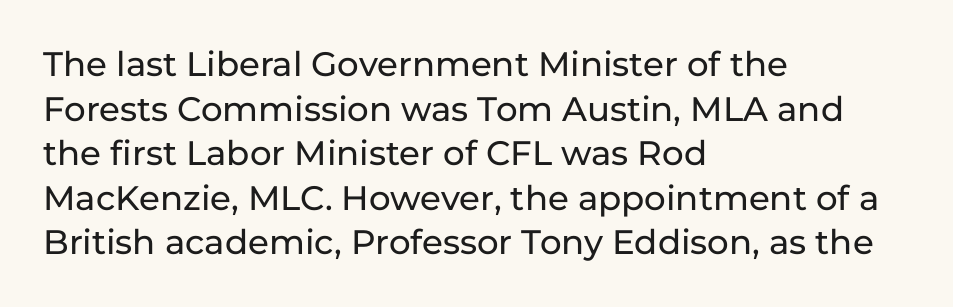
Q: Is the text italic (slanted)? A: No, it is upright.
Q: Is the typeface a serif or a sans-serif typeface? A: Sans-serif.
Q: Is the text underlined? A: No.
Q: How is the paragraph aligned? A: Left-aligned.
Q: Is the spacing between letters normal or unusually wide? A: Normal.
Q: Is the spacing between lines tight, normal or loose? A: Normal.
Q: Width (condensed, normal, or wide)? A: Normal.
Q: Stroke contrast? A: Low.
Q: x-height? A: Medium.
Q: Monospaced? A: No.
